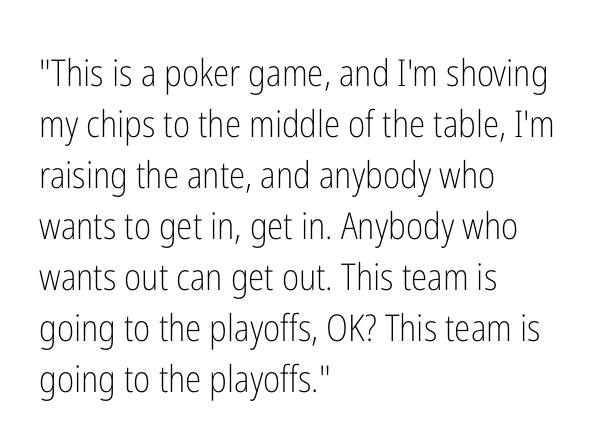
{"serif": "no", "italic": "no", "bold": "no", "weight": "light", "width": "condensed", "stroke_contrast": "low", "x_height": "medium", "monospaced": "no", "underline": "no", "align": "left", "line_spacing": "normal", "line_spacing_ratio": 1.38, "letter_spacing": "normal", "letter_spacing_em": 0.0, "glyph_px": 37}
